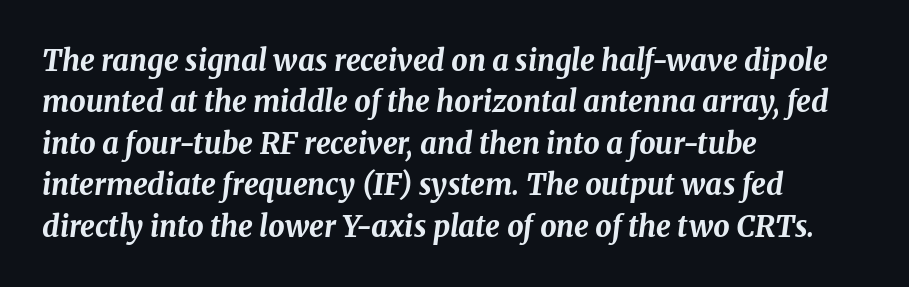
{"italic": "yes", "lean": "right", "slant_degrees": 8, "bold": "yes", "weight": "bold", "width": "normal", "stroke_contrast": "medium", "x_height": "medium", "monospaced": "no", "underline": "no", "align": "left", "line_spacing": "normal", "line_spacing_ratio": 1.43, "letter_spacing": "normal", "letter_spacing_em": 0.0, "glyph_px": 29}
